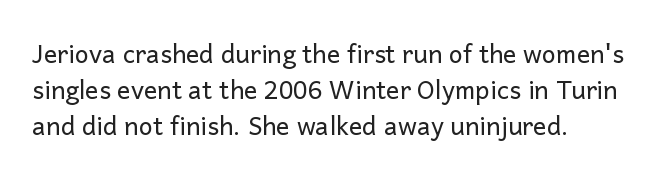
The image shows 25 px text type, upright; set left-aligned, normal line spacing (1.45x), normal letter spacing, not underlined.
